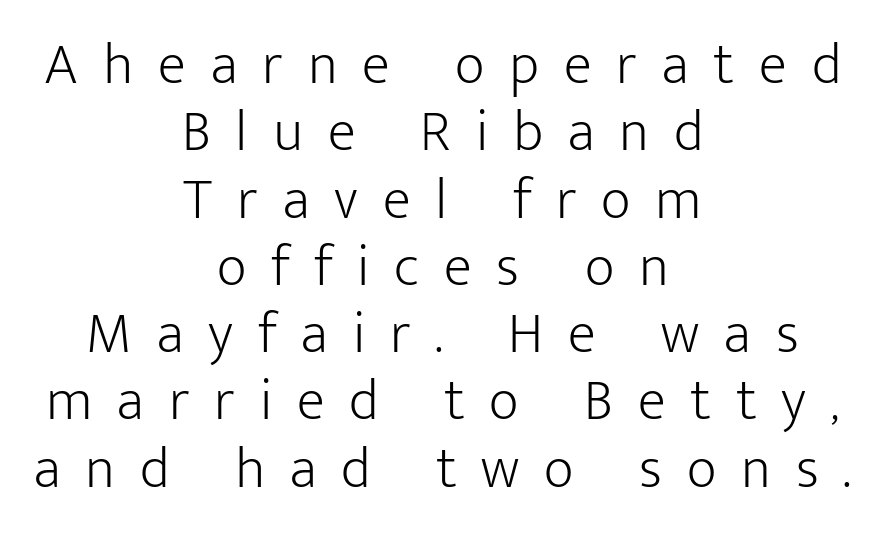
{"serif": "no", "italic": "no", "bold": "no", "weight": "light", "width": "normal", "stroke_contrast": "low", "x_height": "medium", "monospaced": "no", "underline": "no", "align": "center", "line_spacing_ratio": 1.16, "letter_spacing": "wide", "letter_spacing_em": 0.43, "glyph_px": 58}
